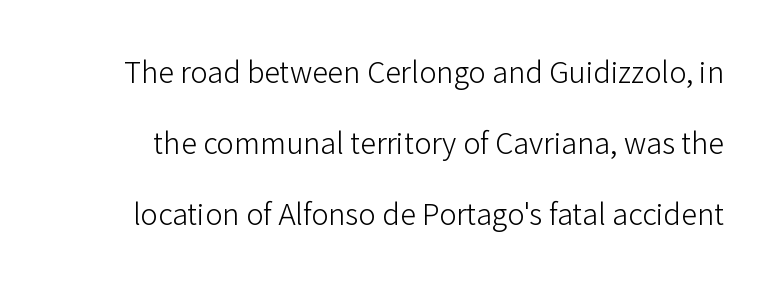
The image shows 29 px light sans-serif type, upright; set loose line spacing (2.44x), normal letter spacing, not underlined; low stroke contrast and a medium x-height.
